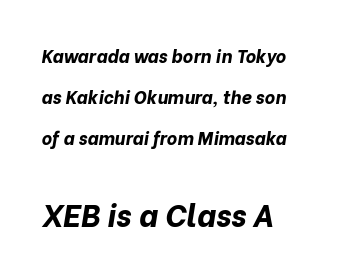
{"italic": "yes", "lean": "right", "slant_degrees": 10, "bold": "yes", "weight": "bold", "width": "normal", "stroke_contrast": "low", "x_height": "medium", "monospaced": "no", "underline": "no", "align": "left", "line_spacing": "loose", "line_spacing_ratio": 2.29, "letter_spacing": "normal", "letter_spacing_em": 0.0, "larger_block": "second", "size_ratio": 1.72, "glyph_px": 31}
